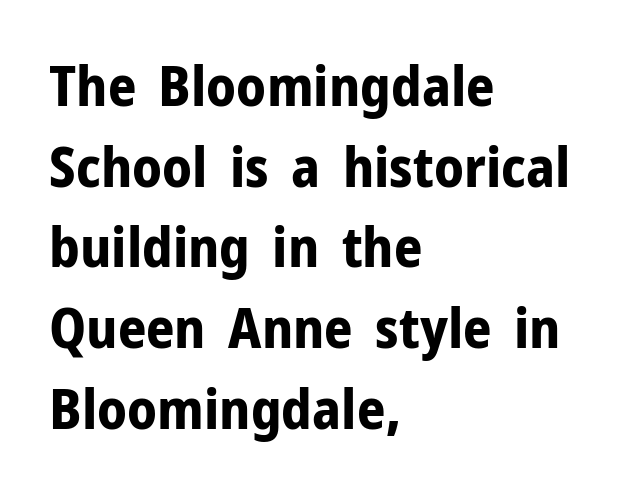
The image shows 56 px bold sans-serif type, upright; set left-aligned, normal line spacing (1.44x), normal letter spacing, not underlined; low stroke contrast and a medium x-height.
